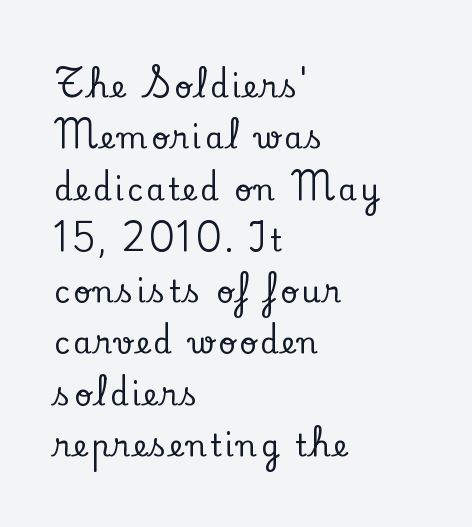
{"serif": "yes", "italic": "no", "width": "normal", "stroke_contrast": "low", "x_height": "small", "monospaced": "no", "underline": "no", "align": "left", "line_spacing_ratio": 1.71, "glyph_px": 30}
